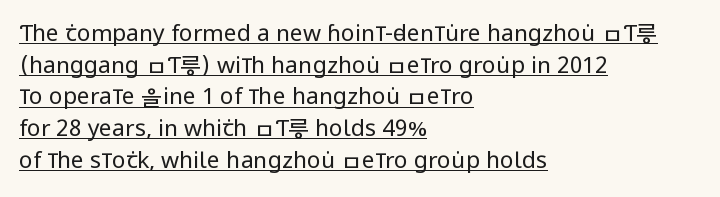
The image shows 23 px text type, upright; set left-aligned, normal line spacing (1.38x), normal letter spacing, underlined.
